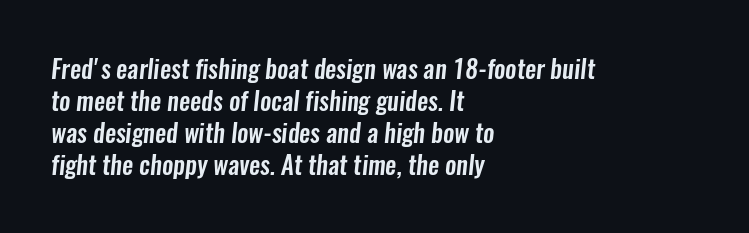
Descenders hang freely into open space. Line starts are locked; line ends wander. Characters follow at the spacing the type designer built in. A normal amount of white space separates one row of letters from the next.
